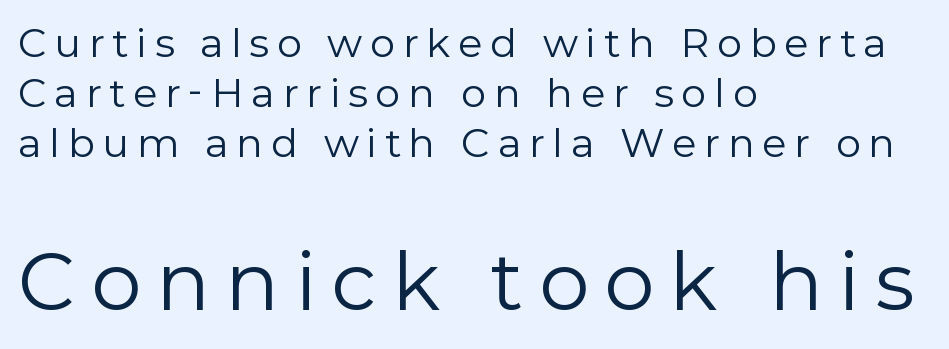
The setting favours the left margin, as ordinary paragraphs usually do. Is the type heavy? It reads as light-to-regular instead. The face used here is proportionally spaced, like ordinary book or web type. Ordinary non-slanted type is in use.
